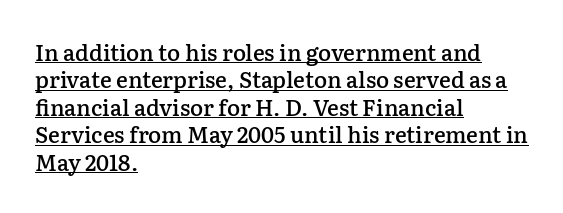
A typesetter would mark this as roman, not italic. Honestly, the row spacing looks completely unremarkable. Caption: semibold face, moderately heavy strokes. The typesetter has applied underlining to the passage shown. No extra tracking has been applied to these lines. The setting favours the left margin, as ordinary paragraphs usually do.
